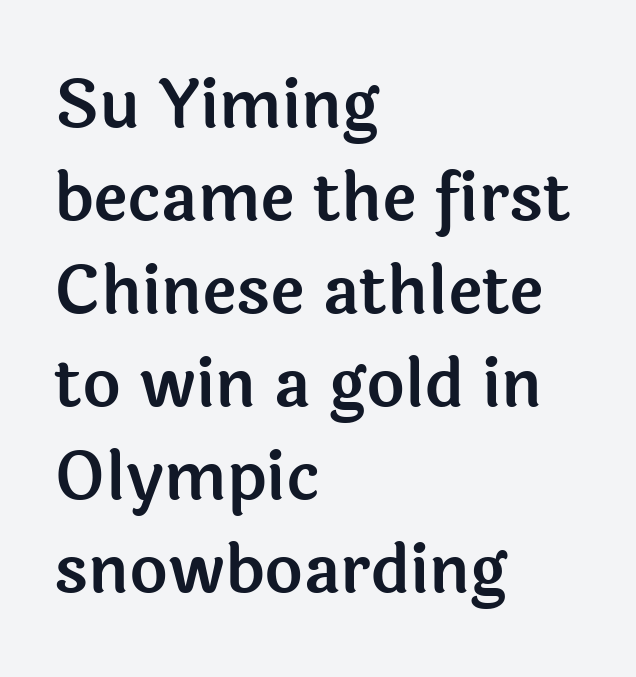
The image shows 66 px sans-serif type, upright; set left-aligned, normal line spacing (1.41x), normal letter spacing, not underlined; a medium x-height.
